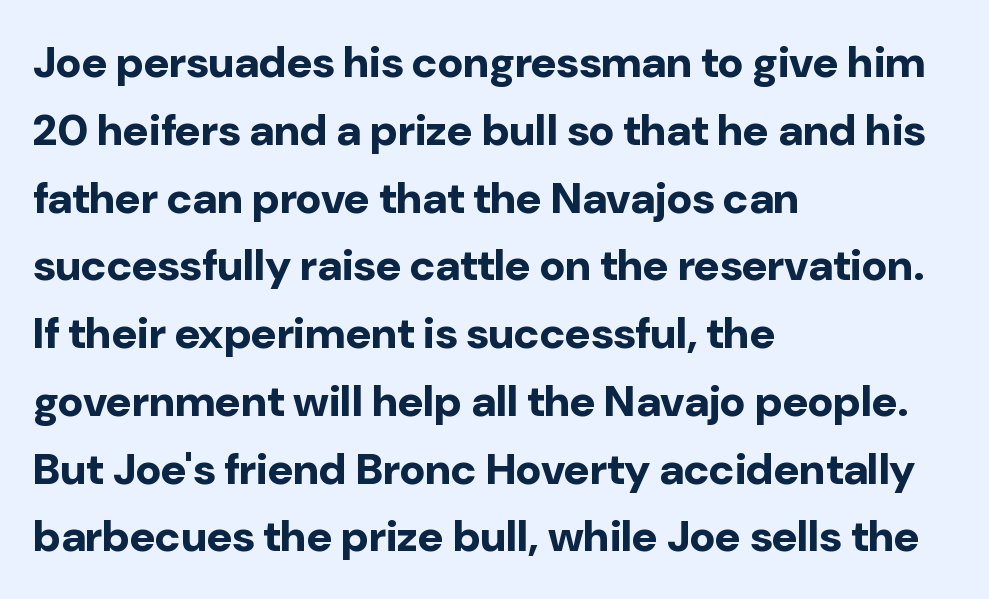
Q: Is the text bold? A: Yes.
Q: Is the text italic (slanted)? A: No, it is upright.
Q: Is the typeface a serif or a sans-serif typeface? A: Sans-serif.
Q: Is the text underlined? A: No.
Q: How is the paragraph aligned? A: Left-aligned.
Q: Is the spacing between letters normal or unusually wide? A: Normal.
Q: Is the spacing between lines tight, normal or loose? A: Normal.
Q: Width (condensed, normal, or wide)? A: Normal.
Q: Stroke contrast? A: Low.
Q: x-height? A: Medium.
Q: Monospaced? A: No.
